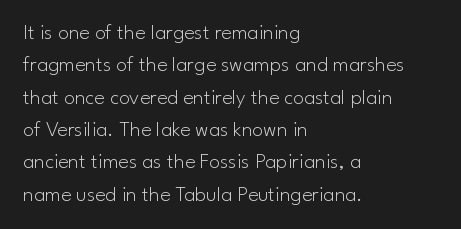
The image shows 22 px text type, upright; set left-aligned, normal line spacing (1.47x), normal letter spacing, not underlined.
